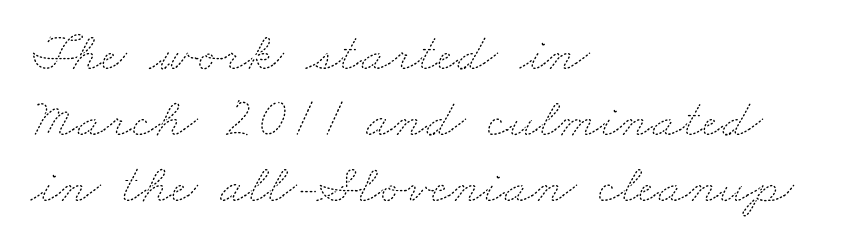
Horizontally, the lines are justified to the leading edge only. Spacing verdict: proportional, widths tailored to each character. The characters are drawn with everyday or finer stroke widths. Words appear dense and cohesive because spacing is normal. The passage shown is not underscored anywhere.
